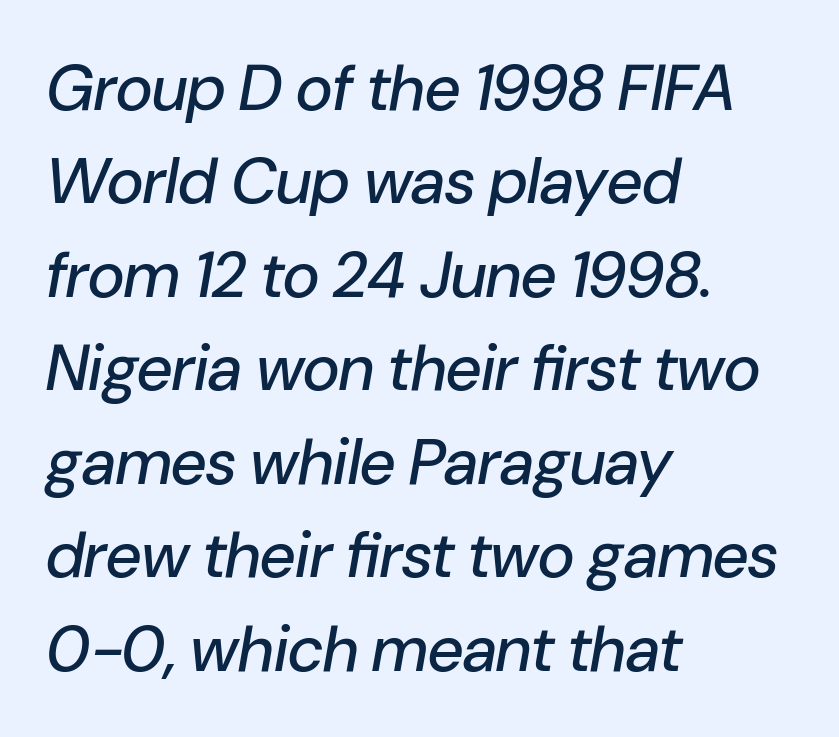
{"italic": "yes", "lean": "right", "slant_degrees": 10, "width": "normal", "stroke_contrast": "low", "x_height": "medium", "monospaced": "no", "underline": "no", "align": "left", "line_spacing": "normal", "line_spacing_ratio": 1.46, "letter_spacing": "normal", "letter_spacing_em": 0.0, "glyph_px": 64}
